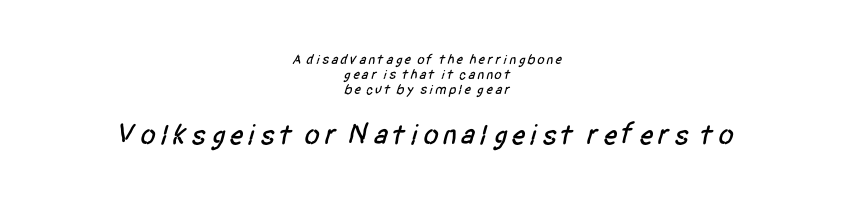
Which chunk is bigger? The second one — the bottom block dwarfs the top. The rag falls on both sides of this text block equally. Successive baselines arrive quickly, one right under another. Decoration check: the copy has no underline. Is this a fixed-width face? No — the glyphs have proportional, varying widths.
